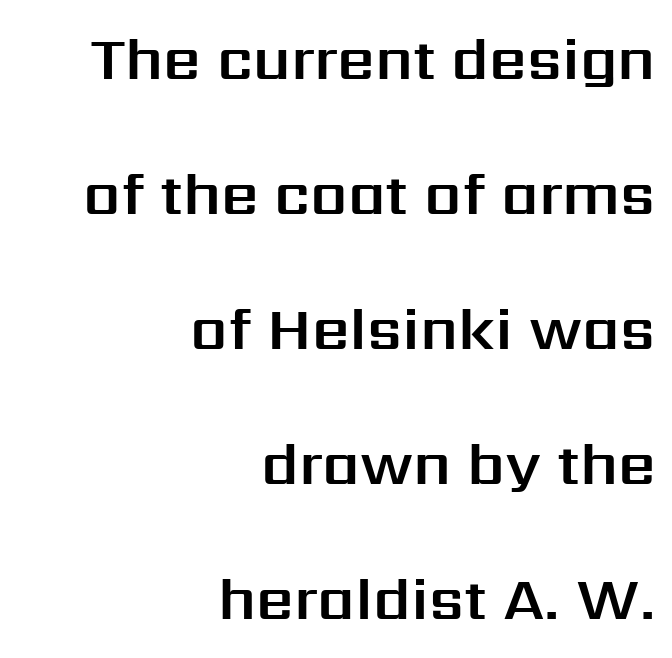
The image shows 59 px sans-serif type, upright; set right-aligned, loose line spacing (2.29x), normal letter spacing, not underlined; medium stroke contrast and a medium x-height.
